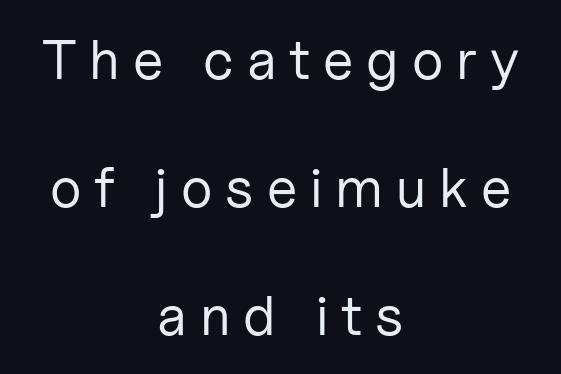
This sample uses an upright cut, with every glyph sitting square on the baseline. The face used here is rendered with a markedly widened letterfit. The strip under each line holds only bare page. The face looks like a standard text weight, possibly lighter.
